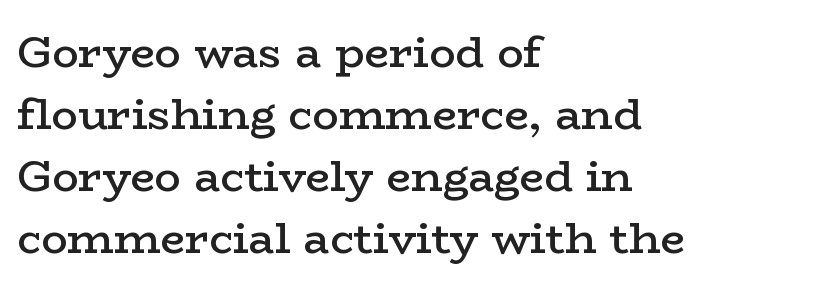
{"serif": "yes", "italic": "no", "bold": "semi", "weight": "semibold", "width": "wide", "stroke_contrast": "low", "x_height": "medium", "monospaced": "no", "underline": "no", "align": "left", "line_spacing": "normal", "line_spacing_ratio": 1.41, "letter_spacing": "normal", "letter_spacing_em": 0.0, "glyph_px": 44}
